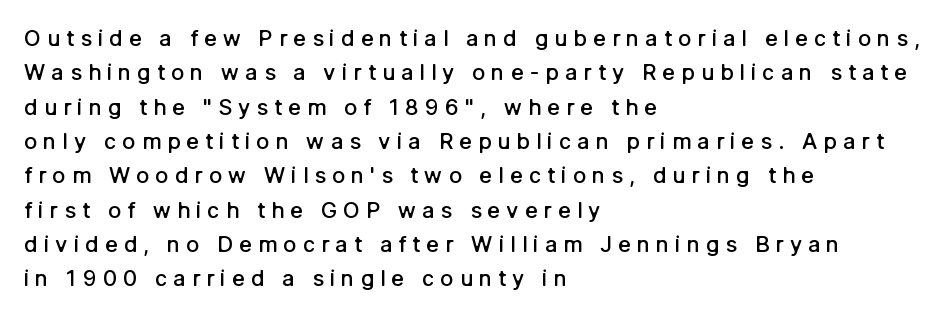
The passage is arranged the way most books set body copy — flush left. The letters stand straight up with perfectly vertical stems. Anything drawn beneath the words? Only blank space. A fair bit of extra ink — the face is semibold, not bold.
